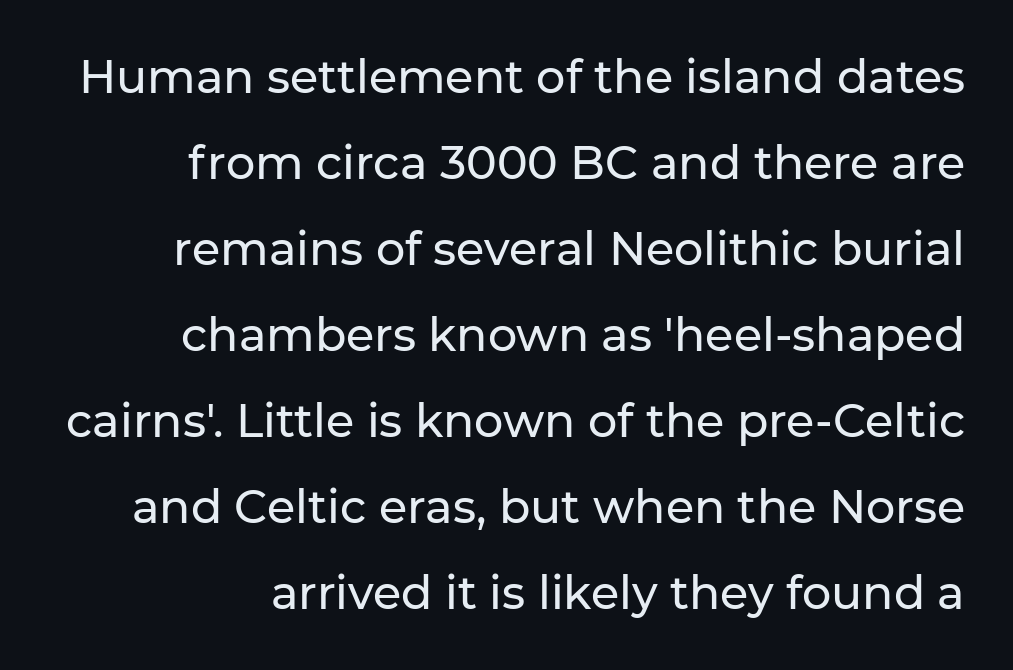
Notice how the stems are strictly vertical — no italics here. Rule under the text: the space is simply empty. A typesetter would call this proportional, since set widths differ per character. The passage shown has conventional tracking throughout.
